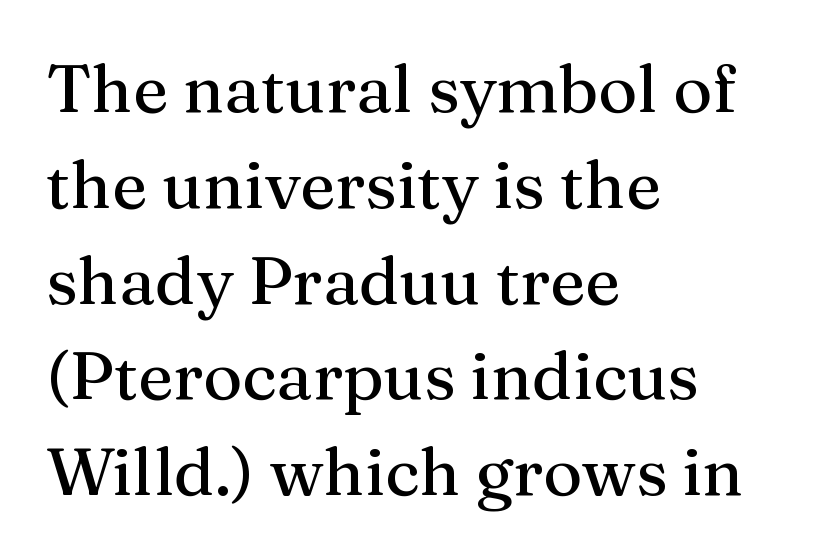
{"serif": "yes", "italic": "no", "width": "normal", "stroke_contrast": "medium", "x_height": "medium", "monospaced": "no", "underline": "no", "align": "left", "line_spacing": "normal", "line_spacing_ratio": 1.43, "letter_spacing": "normal", "letter_spacing_em": 0.0, "glyph_px": 67}
